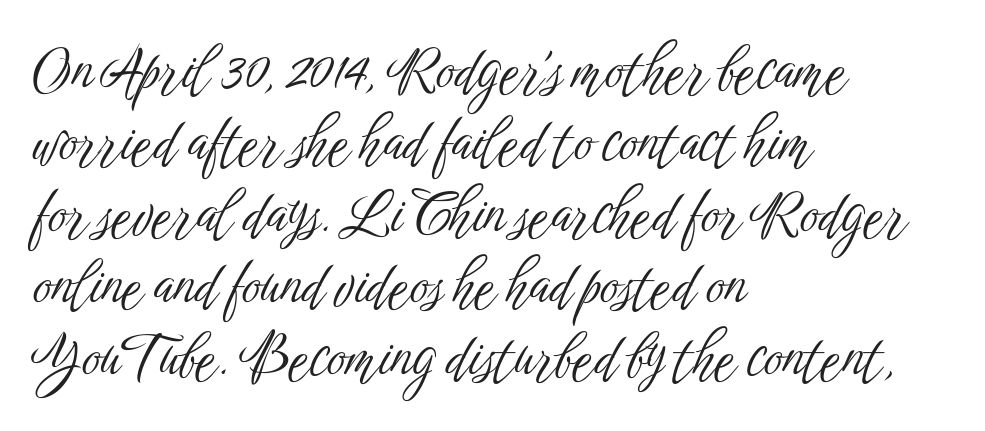
The image shows 57 px light, condensed sans-serif type; set left-aligned, normal line spacing (1.26x), normal letter spacing, not underlined; low stroke contrast and a medium x-height.
